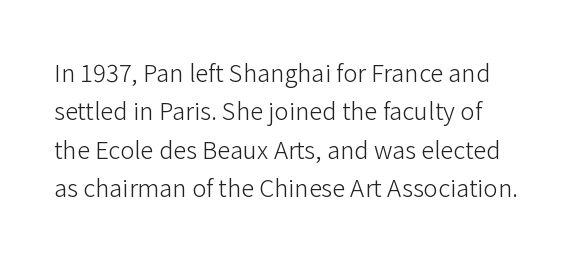
{"italic": "no", "bold": "no", "underline": "no", "line_spacing": "normal", "line_spacing_ratio": 1.6, "letter_spacing": "normal", "letter_spacing_em": 0.0, "glyph_px": 24}
